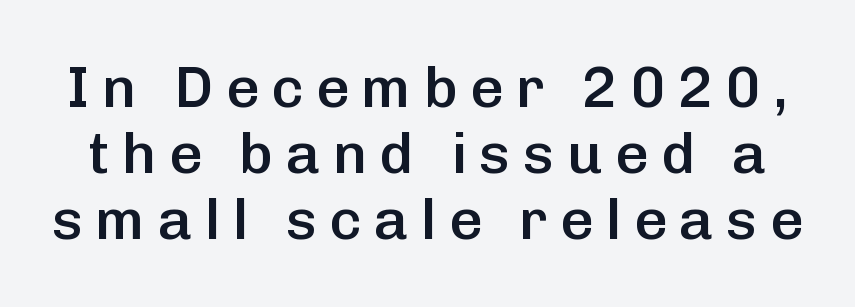
Characters remain perfectly vertical along every line. Descenders are the only things crossing below the line. Rows of type sit shoulder to shoulder in the vertical direction. In terms of weight, the rendering is demibold, just under bold.
